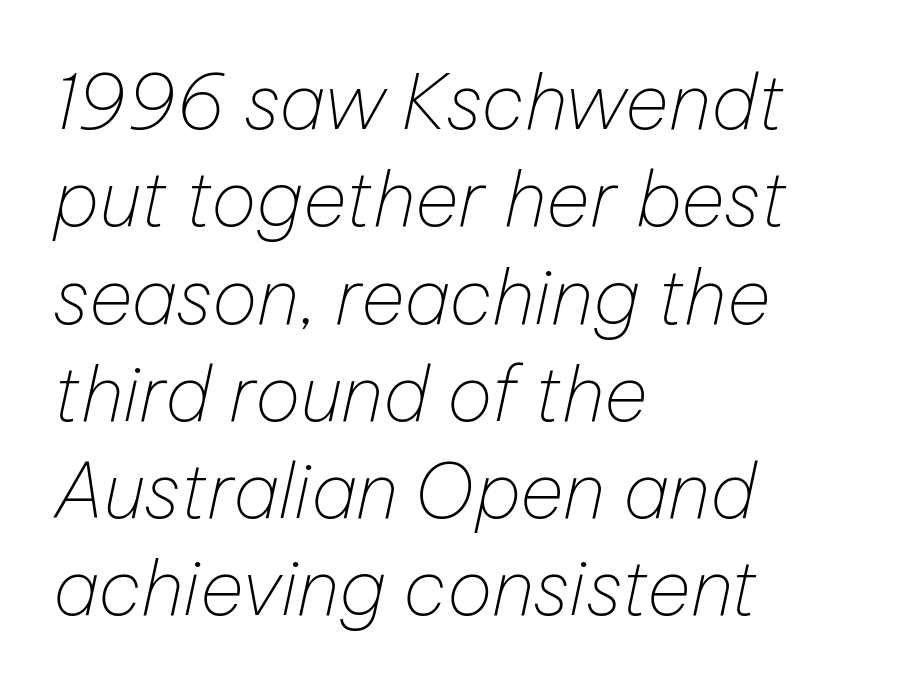
{"italic": "yes", "lean": "right", "slant_degrees": 12, "bold": "no", "weight": "thin", "width": "normal", "stroke_contrast": "low", "x_height": "medium", "monospaced": "no", "underline": "no", "align": "left", "line_spacing": "normal", "line_spacing_ratio": 1.28, "letter_spacing": "normal", "letter_spacing_em": 0.0, "glyph_px": 76}
